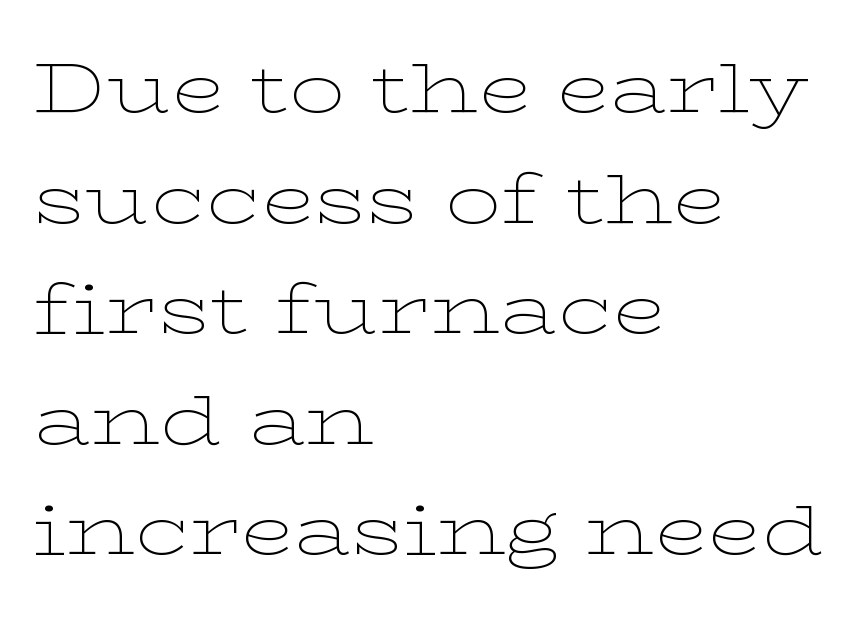
Q: Is the text bold? A: No.
Q: Is the text italic (slanted)? A: No, it is upright.
Q: Is the typeface a serif or a sans-serif typeface? A: Serif.
Q: Is the text underlined? A: No.
Q: How is the paragraph aligned? A: Left-aligned.
Q: Is the spacing between letters normal or unusually wide? A: Normal.
Q: Is the spacing between lines tight, normal or loose? A: Normal.
Q: Width (condensed, normal, or wide)? A: Wide.
Q: Stroke contrast? A: Low.
Q: x-height? A: Medium.
Q: Monospaced? A: No.
